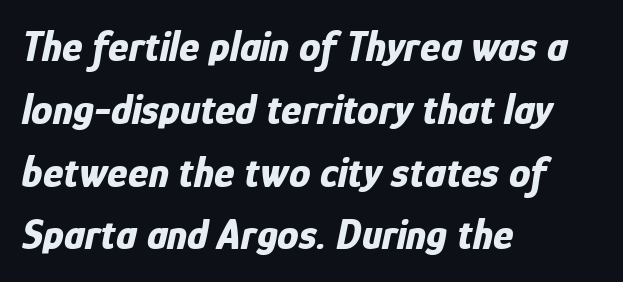
Check under the words: just untouched page. The type is set solid horizontally, with unmodified tracking. Is this a fixed-width face? No — the glyphs have proportional, varying widths. Thick stems and heavy bowls — unmistakably bold. These lines are set flush left with a ragged right edge. Evenly set lines give the paragraph a standard silhouette.
